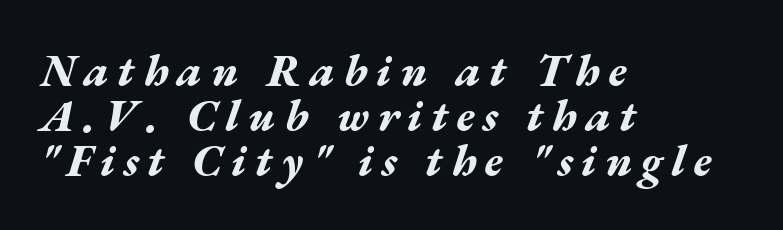
The image shows 45 px bold, wide type, italic (leaning right); set left-aligned, tight line spacing (1.0x), not underlined; medium stroke contrast and a medium x-height.
